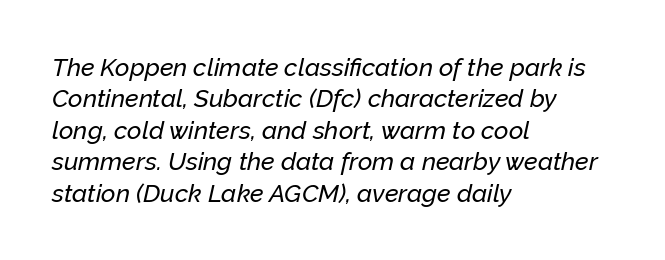
Q: Is the text italic (slanted)? A: Yes, it leans right by about 12 degrees.
Q: Is the text underlined? A: No.
Q: How is the paragraph aligned? A: Left-aligned.
Q: Is the spacing between letters normal or unusually wide? A: Normal.
Q: Is the spacing between lines tight, normal or loose? A: Normal.
